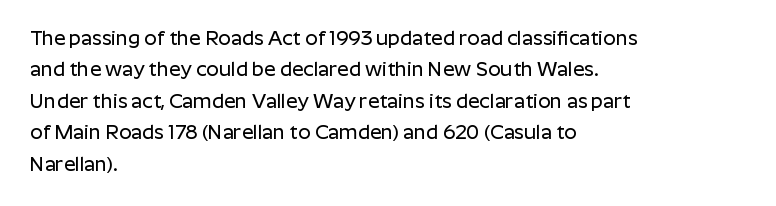
Q: Is the text italic (slanted)? A: No, it is upright.
Q: Is the text underlined? A: No.
Q: How is the paragraph aligned? A: Left-aligned.
Q: Is the spacing between letters normal or unusually wide? A: Normal.
Q: Is the spacing between lines tight, normal or loose? A: Normal.
